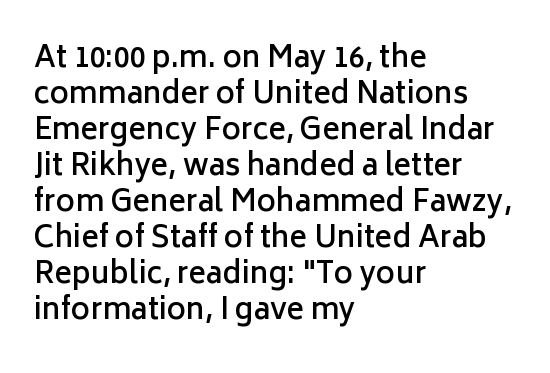
The image shows 29 px semibold sans-serif type, upright; set left-aligned, line spacing 1.24x, normal letter spacing, not underlined; low stroke contrast and a medium x-height.
